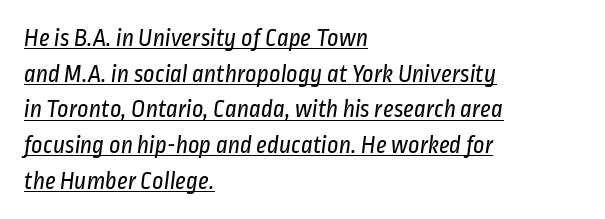
Q: Is the text bold? A: No.
Q: Is the text underlined? A: Yes.
Q: How is the paragraph aligned? A: Left-aligned.
Q: Is the spacing between letters normal or unusually wide? A: Normal.
Q: Is the spacing between lines tight, normal or loose? A: Normal.
